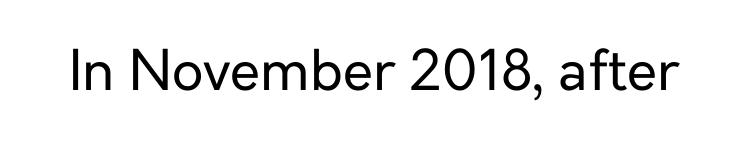
{"serif": "no", "italic": "no", "bold": "no", "weight": "regular", "width": "normal", "stroke_contrast": "low", "x_height": "medium", "monospaced": "no", "underline": "no", "letter_spacing": "normal", "letter_spacing_em": 0.0, "glyph_px": 55}
